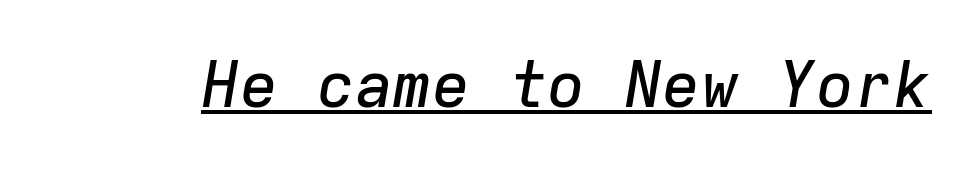
The image shows 64 px text type, italic (leaning right), monospaced; set normal letter spacing, underlined; low stroke contrast and a medium x-height.
